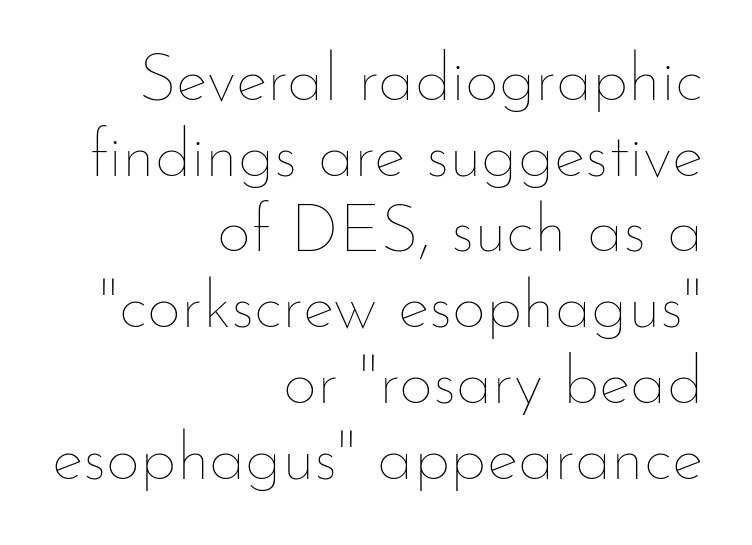
Q: Is the text bold? A: No.
Q: Is the text italic (slanted)? A: No, it is upright.
Q: Is the text underlined? A: No.
Q: How is the paragraph aligned? A: Right-aligned.
Q: Is the spacing between letters normal or unusually wide? A: Normal.
Q: Is the spacing between lines tight, normal or loose? A: Tight.
Q: Width (condensed, normal, or wide)? A: Normal.
Q: Stroke contrast? A: Low.
Q: x-height? A: Small.
Q: Monospaced? A: No.
